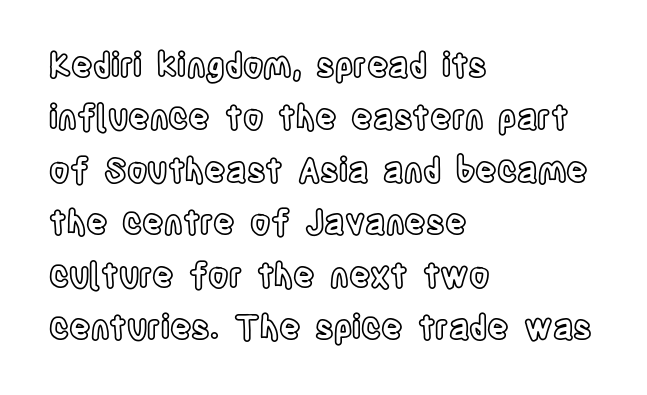
{"italic": "no", "width": "condensed", "x_height": "large", "monospaced": "no", "underline": "no", "align": "left", "line_spacing": "normal", "line_spacing_ratio": 1.59, "letter_spacing": "normal", "letter_spacing_em": 0.0, "glyph_px": 33}
